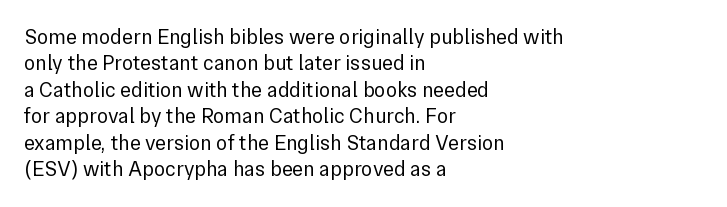
{"italic": "no", "bold": "no", "underline": "no", "align": "left", "line_spacing": "normal", "line_spacing_ratio": 1.26, "letter_spacing": "normal", "letter_spacing_em": 0.0, "glyph_px": 21}
